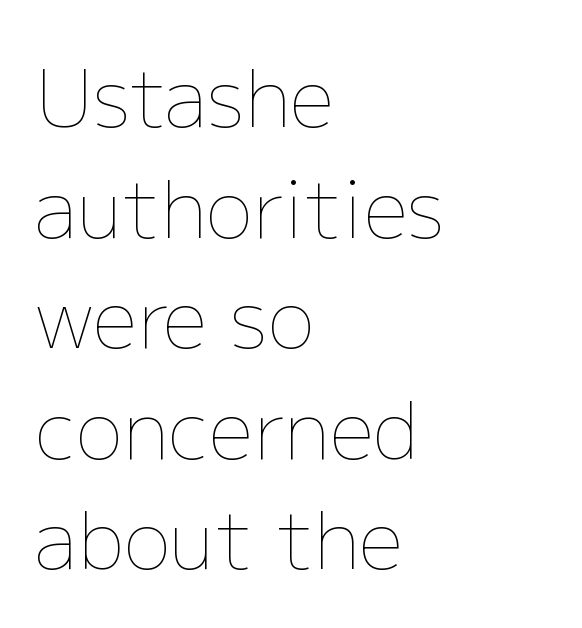
The image shows 79 px thin type, upright; set left-aligned, normal line spacing (1.4x), normal letter spacing, not underlined; low stroke contrast and a medium x-height.
